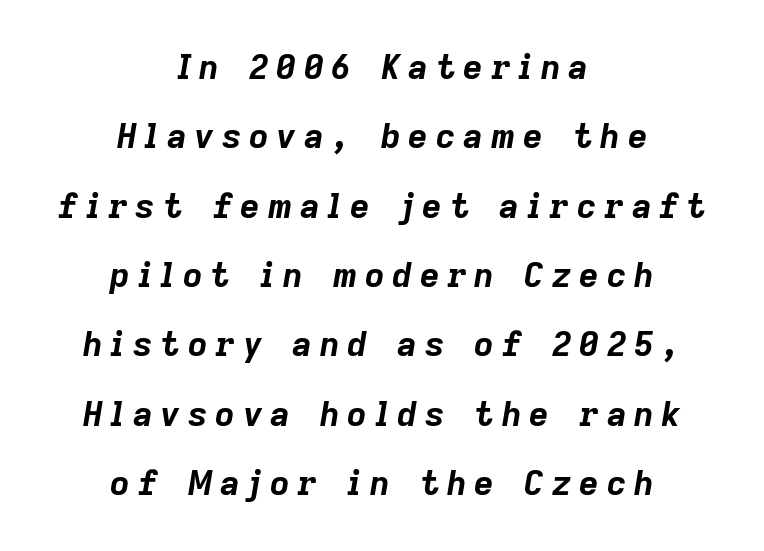
Slanted lettering throughout. The typesetting leans heavy: a genuine bold. The tracking reads as deliberately expanded to a designer's eye. The paragraph shown floats in the horizontal middle. Is this a fixed-width face? No — the glyphs have proportional, varying widths.
